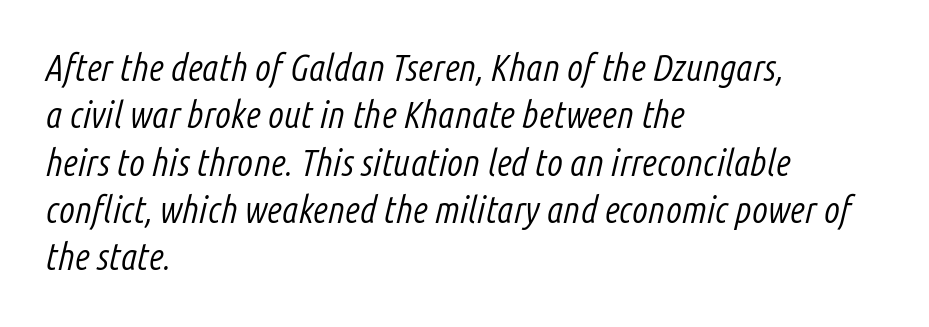
{"italic": "yes", "lean": "right", "slant_degrees": 14, "bold": "no", "weight": "light", "width": "condensed", "stroke_contrast": "low", "x_height": "medium", "monospaced": "no", "underline": "no", "align": "left", "line_spacing": "normal", "line_spacing_ratio": 1.28, "letter_spacing": "normal", "letter_spacing_em": 0.0, "glyph_px": 37}
